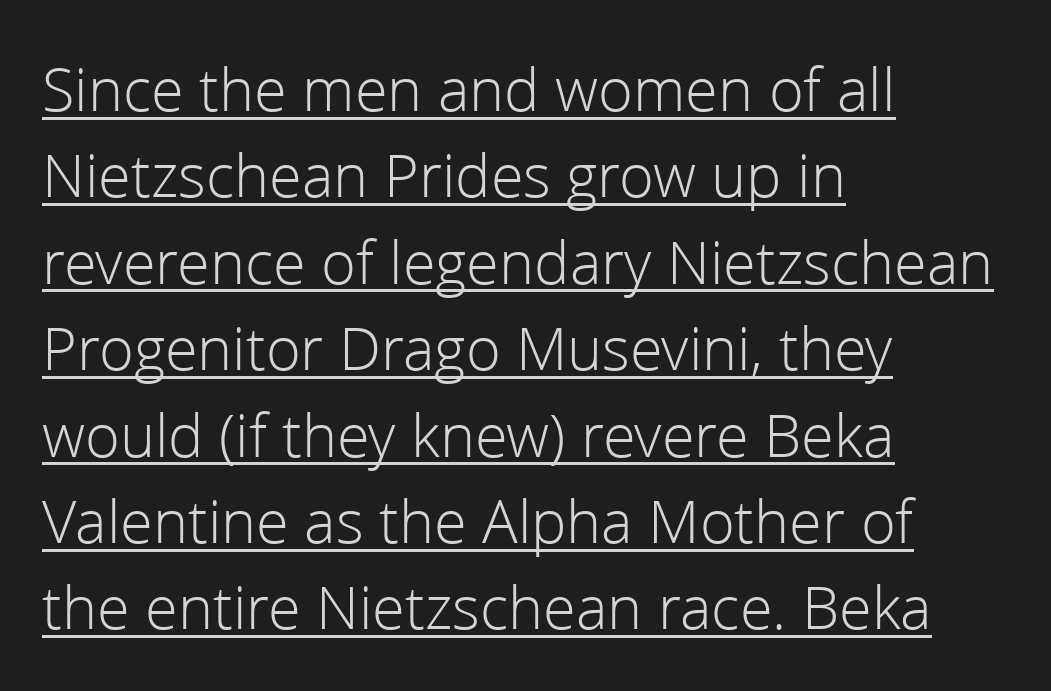
{"serif": "no", "italic": "no", "bold": "no", "weight": "light", "width": "normal", "stroke_contrast": "low", "x_height": "medium", "monospaced": "no", "underline": "yes", "align": "left", "line_spacing": "normal", "line_spacing_ratio": 1.35, "letter_spacing": "normal", "letter_spacing_em": 0.0, "glyph_px": 64}
